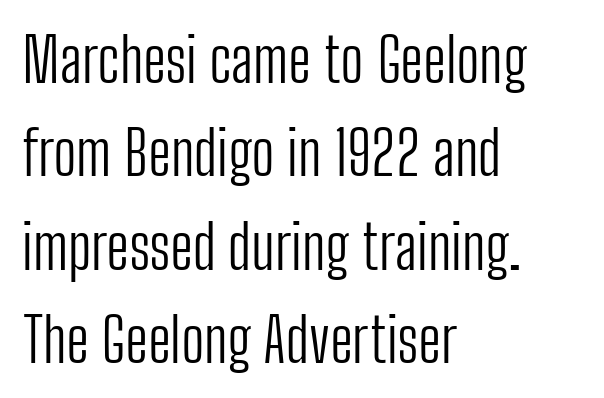
Q: Is the text bold? A: No.
Q: Is the text italic (slanted)? A: No, it is upright.
Q: Is the typeface a serif or a sans-serif typeface? A: Sans-serif.
Q: Is the text underlined? A: No.
Q: How is the paragraph aligned? A: Left-aligned.
Q: Is the spacing between letters normal or unusually wide? A: Normal.
Q: Is the spacing between lines tight, normal or loose? A: Normal.
Q: Width (condensed, normal, or wide)? A: Condensed.
Q: Stroke contrast? A: Low.
Q: x-height? A: Medium.
Q: Monospaced? A: No.
